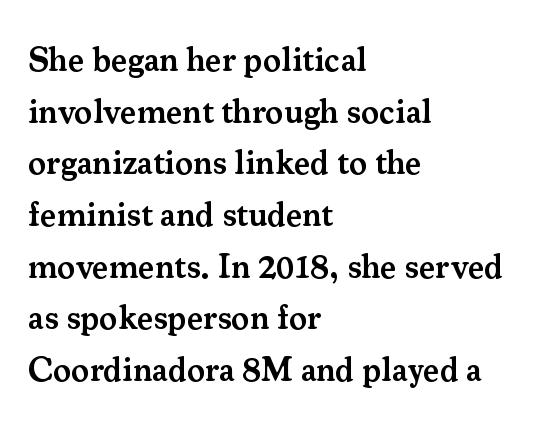
Each letter's strokes conclude with small projecting serifs. Ascenders rise straight up at ninety degrees. Proportional: the letters do not fall into vertical columns. Bold? Not quite — semibold, heavier than regular but stopping short. The rendering keeps characters at their native spacing. Any mark beneath the type? The region is blank.
